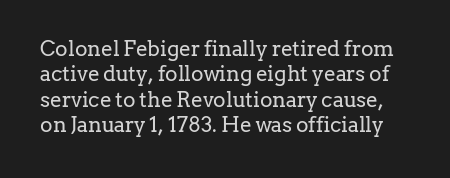
Q: Is the text bold? A: No.
Q: Is the text italic (slanted)? A: No, it is upright.
Q: Is the text underlined? A: No.
Q: Is the spacing between letters normal or unusually wide? A: Normal.
